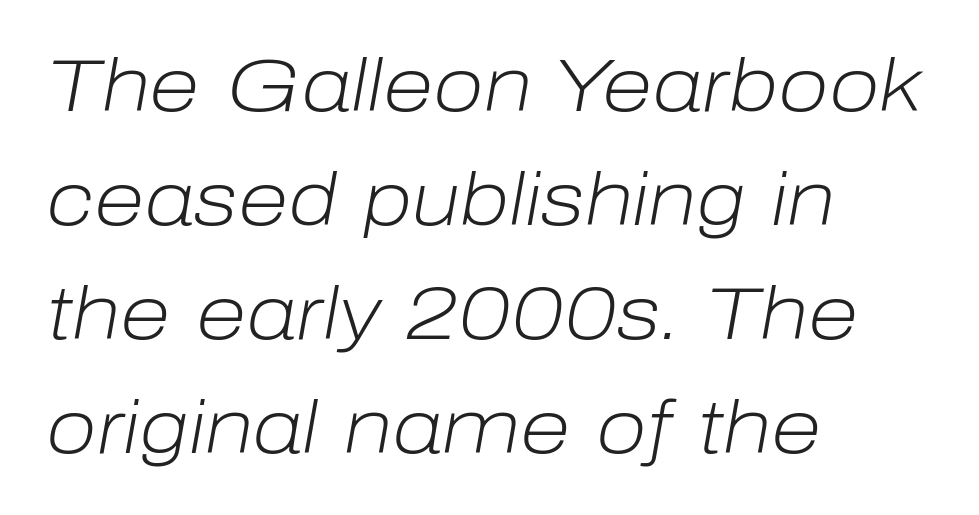
{"italic": "yes", "lean": "right", "slant_degrees": 10, "bold": "no", "weight": "light", "width": "normal", "stroke_contrast": "low", "x_height": "medium", "monospaced": "no", "underline": "no", "align": "left", "line_spacing": "normal", "line_spacing_ratio": 1.54, "letter_spacing": "normal", "letter_spacing_em": 0.0, "glyph_px": 74}
